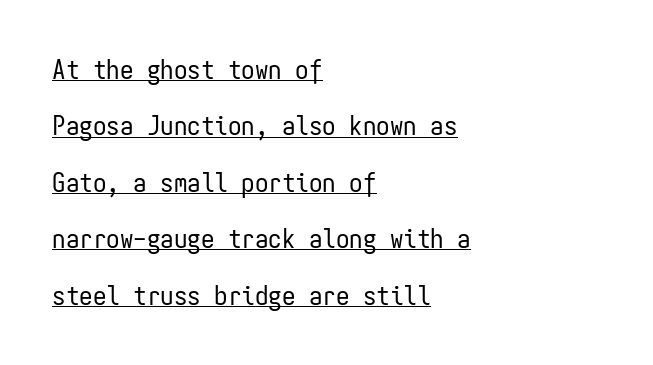
Q: Is the text bold? A: No.
Q: Is the text italic (slanted)? A: No, it is upright.
Q: Is the text underlined? A: Yes.
Q: How is the paragraph aligned? A: Left-aligned.
Q: Is the spacing between letters normal or unusually wide? A: Normal.
Q: Is the spacing between lines tight, normal or loose? A: Loose.
